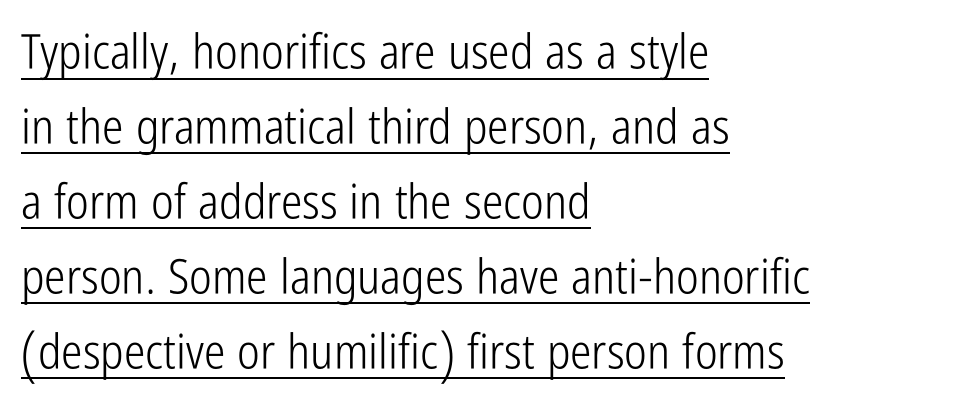
{"serif": "no", "italic": "no", "bold": "no", "weight": "light", "width": "condensed", "stroke_contrast": "low", "x_height": "medium", "monospaced": "no", "underline": "yes", "align": "left", "line_spacing": "normal", "line_spacing_ratio": 1.56, "letter_spacing": "normal", "letter_spacing_em": 0.0, "glyph_px": 48}
